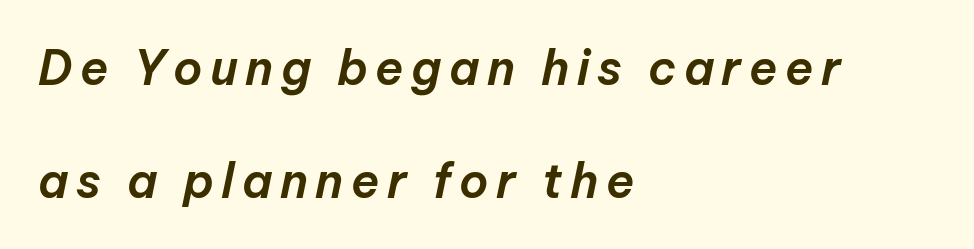
{"italic": "yes", "lean": "right", "slant_degrees": 12, "width": "normal", "stroke_contrast": "low", "x_height": "medium", "monospaced": "no", "underline": "no", "align": "left", "line_spacing": "loose", "line_spacing_ratio": 2.4, "glyph_px": 47}
